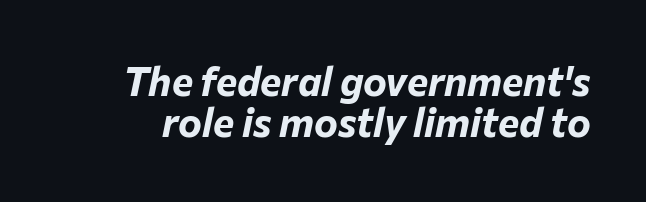
Q: Is the text bold? A: Yes.
Q: Is the text italic (slanted)? A: Yes, it leans right by about 12 degrees.
Q: Is the text underlined? A: No.
Q: Is the spacing between letters normal or unusually wide? A: Normal.
Q: Is the spacing between lines tight, normal or loose? A: Tight.
Q: Width (condensed, normal, or wide)? A: Normal.
Q: Stroke contrast? A: Low.
Q: x-height? A: Medium.
Q: Monospaced? A: No.
